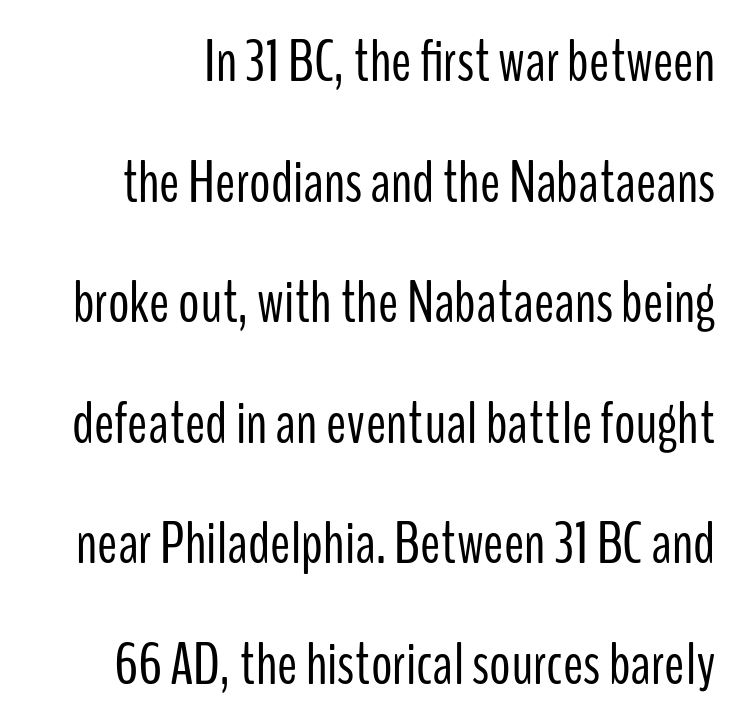
Q: Is the text bold? A: No.
Q: Is the text italic (slanted)? A: No, it is upright.
Q: Is the typeface a serif or a sans-serif typeface? A: Sans-serif.
Q: Is the text underlined? A: No.
Q: Is the spacing between letters normal or unusually wide? A: Normal.
Q: Is the spacing between lines tight, normal or loose? A: Loose.
Q: Width (condensed, normal, or wide)? A: Condensed.
Q: Stroke contrast? A: Low.
Q: x-height? A: Medium.
Q: Monospaced? A: No.
